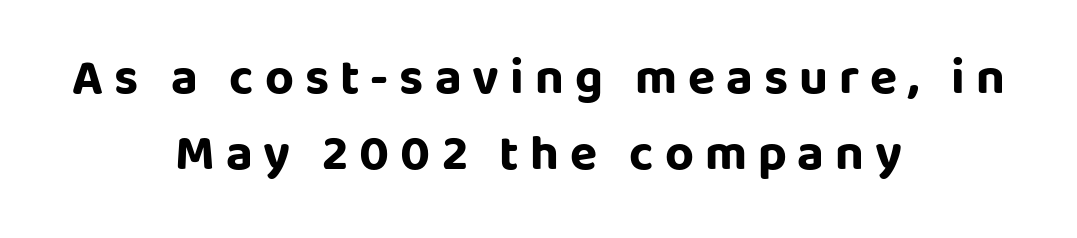
The image shows 50 px bold sans-serif type, upright; set centered, normal line spacing (1.53x), unusually wide letter spacing (+0.22 em), not underlined; low stroke contrast and a large x-height.
